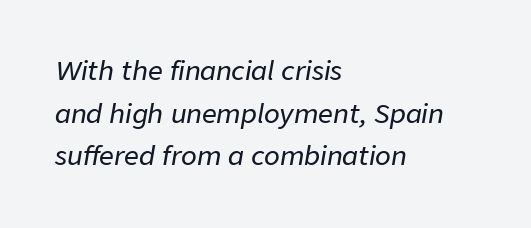
The image shows 26 px text type, italic (leaning right); set left-aligned, normal line spacing (1.64x), normal letter spacing, not underlined.
